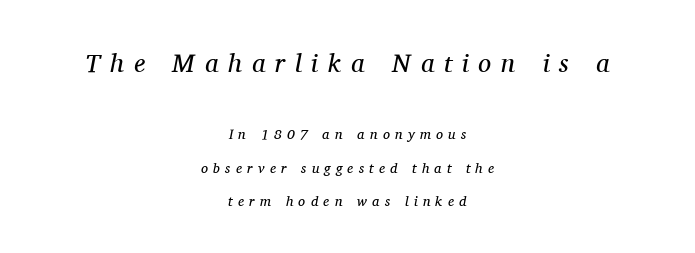
{"italic": "yes", "lean": "right", "slant_degrees": 11, "bold": "no", "underline": "no", "align": "center", "line_spacing": "loose", "line_spacing_ratio": 2.37, "letter_spacing": "wide", "letter_spacing_em": 0.38, "larger_block": "first", "size_ratio": 1.86, "glyph_px": 26}
